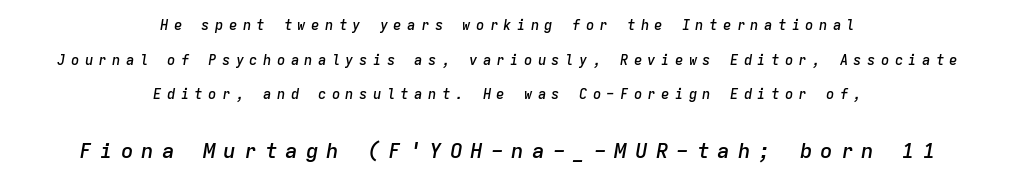
Q: Is the text bold? A: Semi-bold.
Q: Is the text italic (slanted)? A: Yes, it leans right by about 9 degrees.
Q: Is the text underlined? A: No.
Q: How is the paragraph aligned? A: Centered.
Q: Is the spacing between letters normal or unusually wide? A: Unusually wide.
Q: Is the spacing between lines tight, normal or loose? A: Loose.
Q: Which block of text is set in a larger size, the first (top) or the second (bottom)? A: The second (bottom) one.
